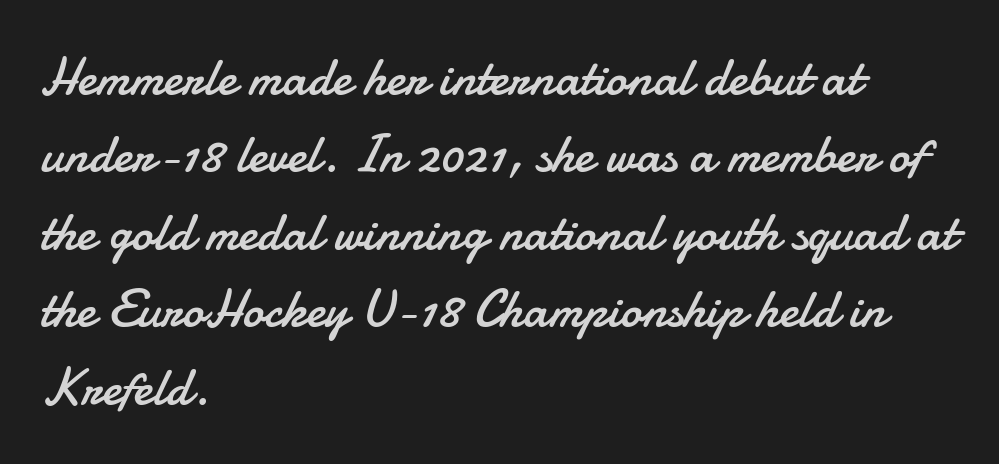
{"serif": "no", "bold": "no", "weight": "regular", "width": "normal", "stroke_contrast": "low", "x_height": "small", "monospaced": "no", "underline": "no", "align": "left", "line_spacing": "normal", "line_spacing_ratio": 1.46, "letter_spacing": "normal", "letter_spacing_em": 0.0, "glyph_px": 53}
